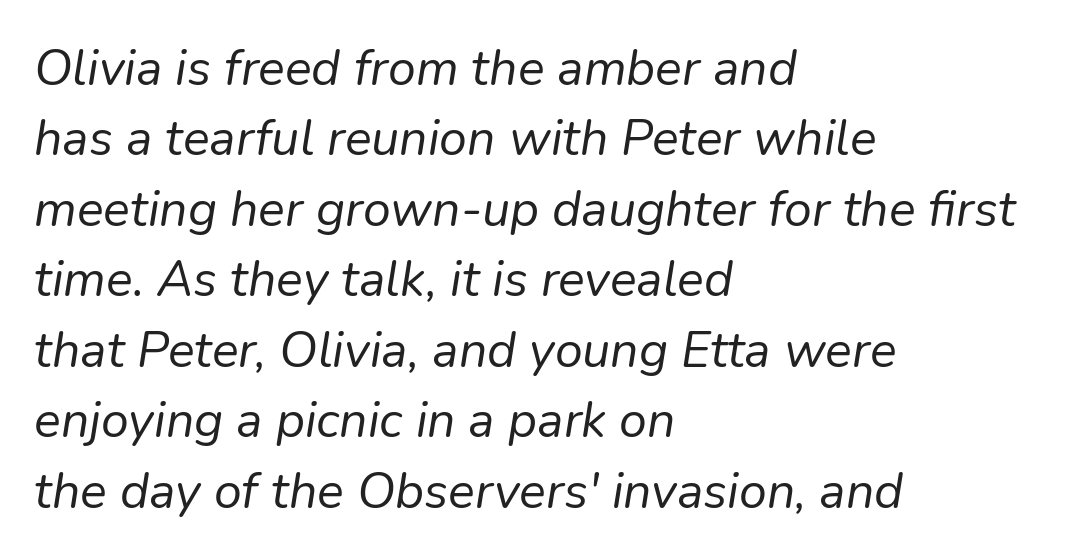
{"italic": "yes", "lean": "right", "slant_degrees": 9, "bold": "no", "weight": "regular", "width": "normal", "stroke_contrast": "low", "x_height": "medium", "monospaced": "no", "underline": "no", "align": "left", "line_spacing": "normal", "line_spacing_ratio": 1.41, "letter_spacing": "normal", "letter_spacing_em": 0.0, "glyph_px": 50}
